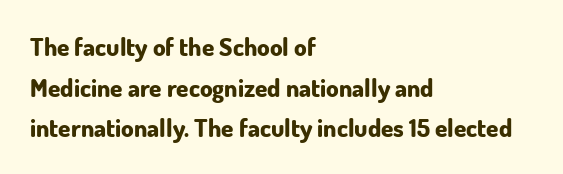
Horizontal alignment here is leftward, the default for most running prose. Ordinary non-slanted type is in use. Does the leading feel generous? No, just average. Here the glyphs are tracked normally, forming tight word shapes. The gap between lines stays unmarked.
